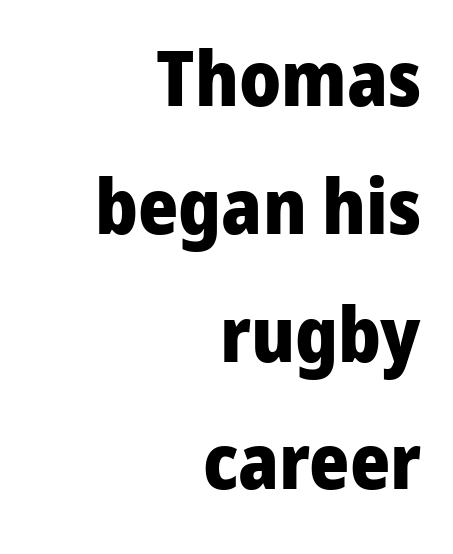
{"serif": "no", "italic": "no", "bold": "yes", "weight": "heavy", "width": "normal", "stroke_contrast": "low", "x_height": "medium", "monospaced": "no", "underline": "no", "align": "right", "line_spacing": "normal", "line_spacing_ratio": 1.66, "letter_spacing": "normal", "letter_spacing_em": 0.0, "glyph_px": 77}
